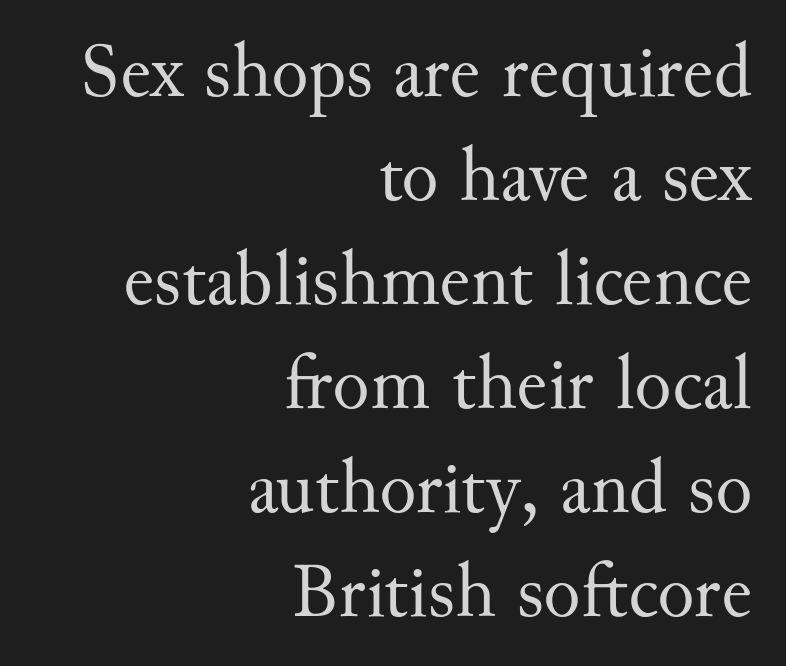
Q: Is the text bold? A: No.
Q: Is the text italic (slanted)? A: No, it is upright.
Q: Is the typeface a serif or a sans-serif typeface? A: Serif.
Q: Is the text underlined? A: No.
Q: How is the paragraph aligned? A: Right-aligned.
Q: Is the spacing between letters normal or unusually wide? A: Normal.
Q: Is the spacing between lines tight, normal or loose? A: Normal.
Q: Width (condensed, normal, or wide)? A: Normal.
Q: Stroke contrast? A: Medium.
Q: x-height? A: Small.
Q: Monospaced? A: No.
